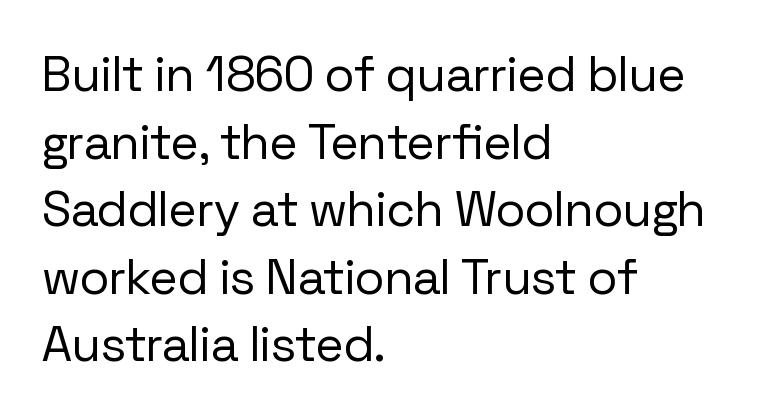
Observe the ordinary spacing: letters are neighbours, not strangers. The space directly below the letters is spotless. The rendering uses a moderate line-height, typical for paragraphs. Casual observation: everything's shoved over to the left. Note the varied advance widths — an 'i' is clearly narrower than an 'm'. The axis of the letterforms is exactly vertical.
